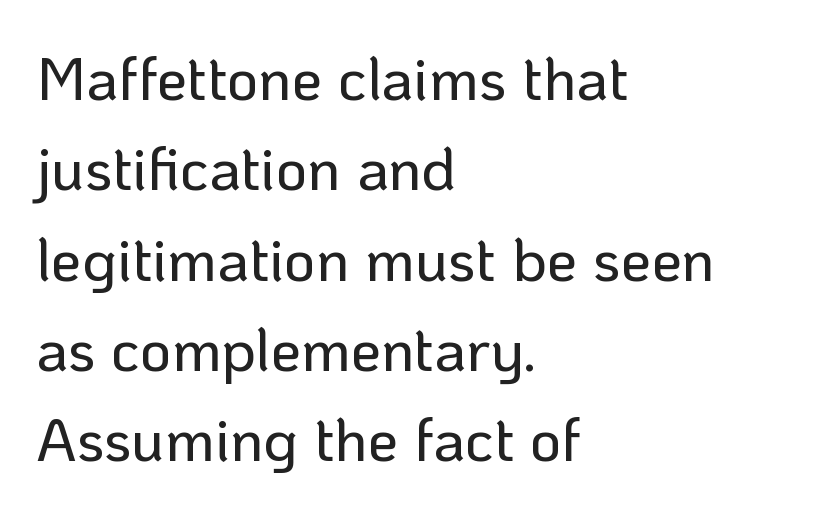
{"serif": "no", "italic": "no", "width": "normal", "stroke_contrast": "low", "x_height": "medium", "monospaced": "no", "underline": "no", "align": "left", "line_spacing": "normal", "line_spacing_ratio": 1.48, "letter_spacing": "normal", "letter_spacing_em": 0.0, "glyph_px": 61}
